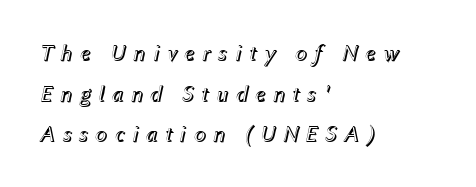
Q: Is the text italic (slanted)? A: Yes, it leans right by about 12 degrees.
Q: Is the text underlined? A: No.
Q: How is the paragraph aligned? A: Left-aligned.
Q: Is the spacing between letters normal or unusually wide? A: Unusually wide.
